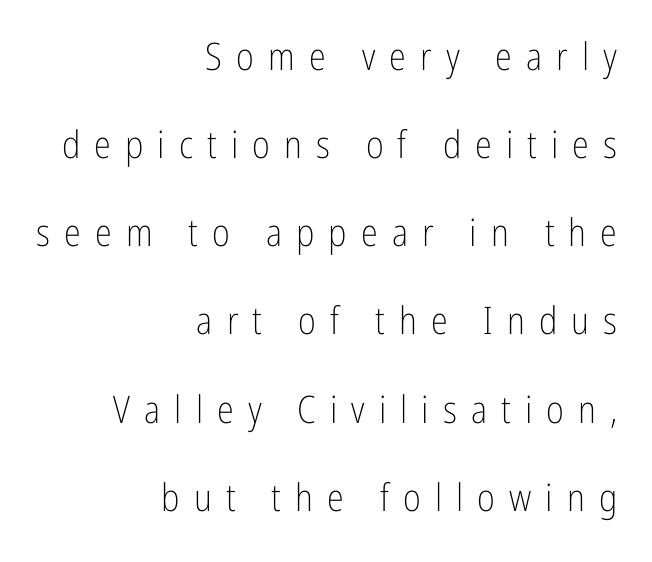
Is the stroke heavy? The answer is a plain regular-or-lighter. Leftover space on each line is placed entirely before the opening word. The passage shown is typeset with a sans-serif family. Looks like regular typesetting: each glyph gets only the width it needs. A bare baseline throughout the passage. Vertical strokes here are truly vertical.
